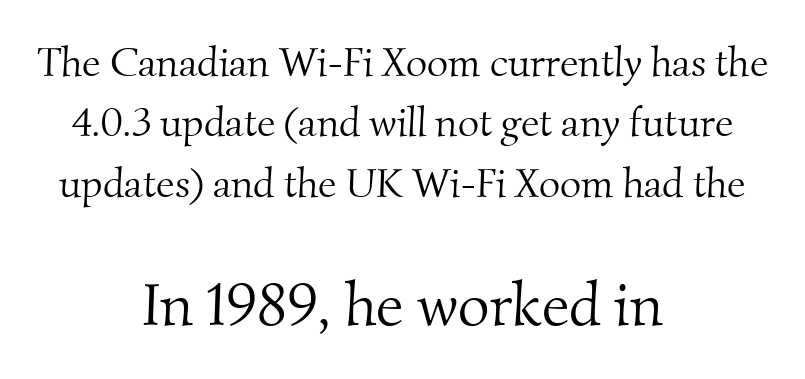
There is no visible air inserted between adjacent glyphs. The emphasis by scale lands on block number two, below. The vertical gap from one line to the next is medium. Glance below the letters and you will spot only blank space. These lines are composed in type with serifs.
